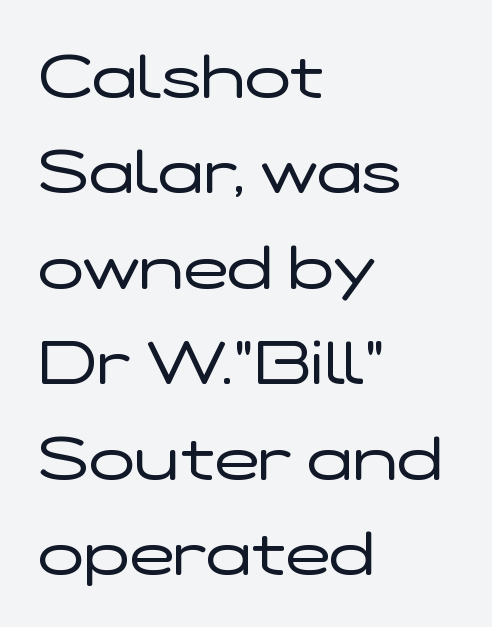
The weight tops out at a normal text grade. Normally led — the rows are evenly, conventionally spaced. In terms of letterform style, serifs are entirely absent. The letters stand upright; this is a roman face. Plain, unruled lines of type.
